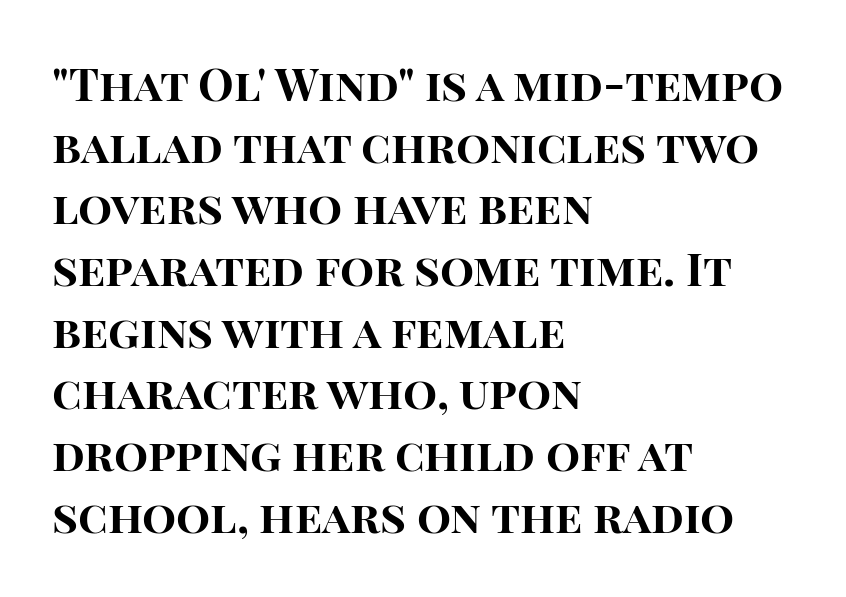
Typographic density is high because the face is bold. Every row of glyphs begins at an identical x-position on the left. Characters follow at the spacing the type designer built in. Vertical strokes here are truly vertical.
